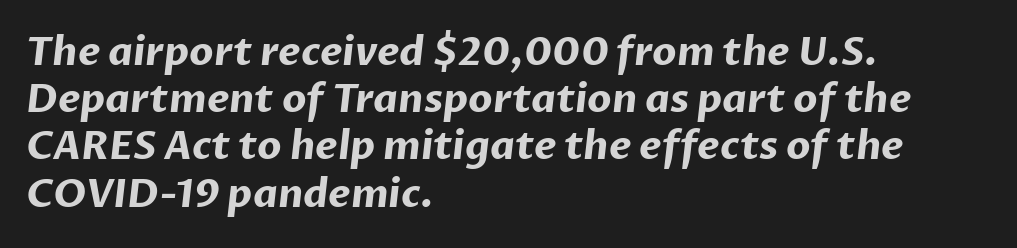
Q: Is the text bold? A: Yes.
Q: Is the typeface a serif or a sans-serif typeface? A: Sans-serif.
Q: Is the text underlined? A: No.
Q: How is the paragraph aligned? A: Left-aligned.
Q: Is the spacing between letters normal or unusually wide? A: Normal.
Q: Width (condensed, normal, or wide)? A: Normal.
Q: Stroke contrast? A: Low.
Q: x-height? A: Medium.
Q: Monospaced? A: No.
